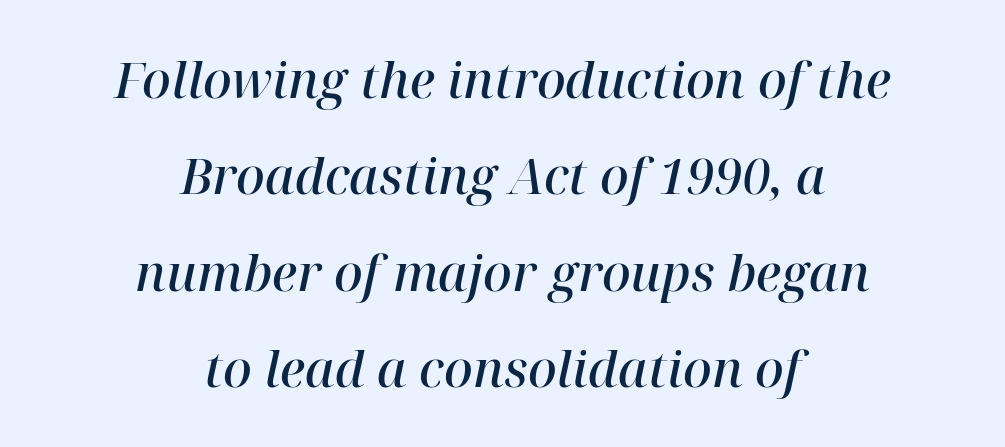
{"serif": "yes", "italic": "yes", "lean": "right", "slant_degrees": 12, "bold": "semi", "weight": "semibold", "width": "normal", "stroke_contrast": "high", "x_height": "medium", "monospaced": "no", "underline": "no", "align": "center", "line_spacing": "loose", "line_spacing_ratio": 1.93, "letter_spacing": "normal", "letter_spacing_em": 0.0, "glyph_px": 50}
